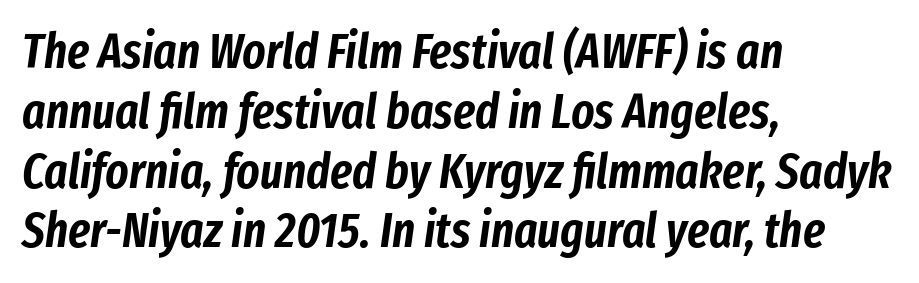
Each letter keeps its own natural width here, so spacing adapts to shape. The rendering keeps characters at their native spacing. The gap between lines stays unmarked. Caption: multi-line text, flush left, ragged right. The whole block is typeset with a tilt.
